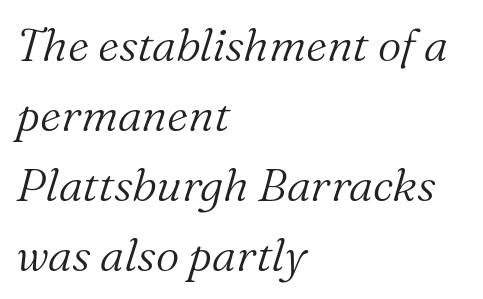
The image shows 46 px light serif type, italic (leaning right); set left-aligned, normal line spacing (1.52x), normal letter spacing, not underlined; medium stroke contrast and a medium x-height.
